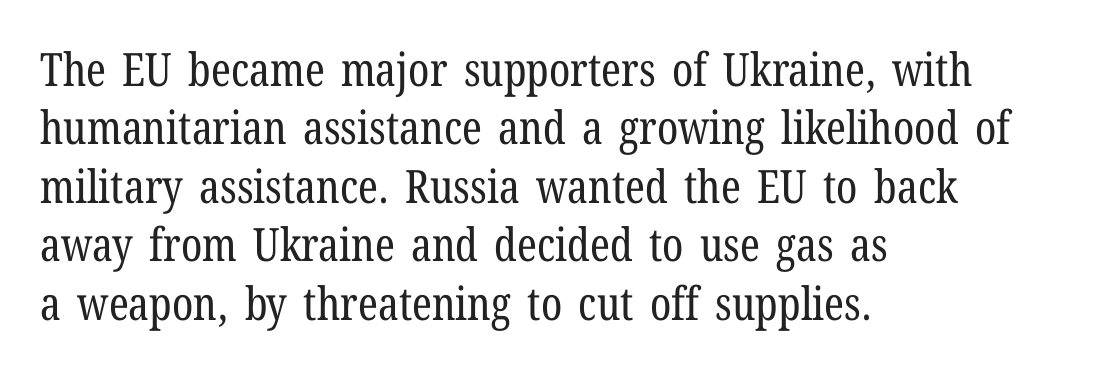
Baseline-to-baseline distance is the conventional proportion of letter height. A light-to-regular cut is what we see here. Type style note: has serifs. All the whitespace from short lines collects on the right. Does the lettering tilt? It doesn't — this is upright. Glance below the letters and you will spot only blank space.
